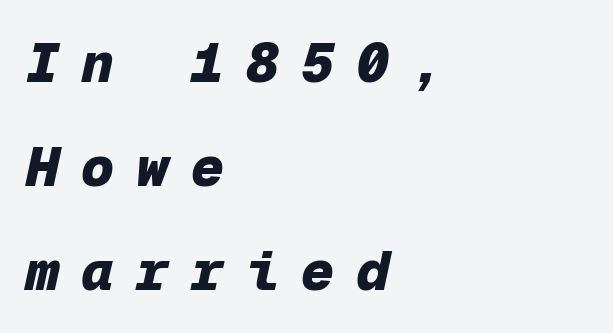
The image shows 55 px heavy type, italic (leaning right), monospaced; set left-aligned, line spacing 1.89x, unusually wide letter spacing (+0.4 em), not underlined; low stroke contrast and a medium x-height.
